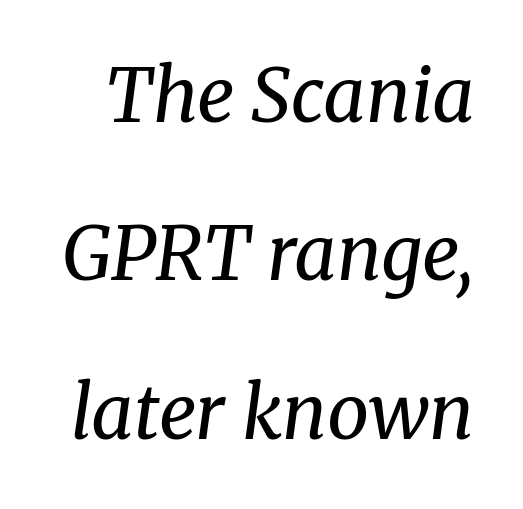
{"serif": "yes", "italic": "yes", "lean": "right", "slant_degrees": 8, "bold": "no", "weight": "regular", "width": "normal", "stroke_contrast": "medium", "x_height": "medium", "monospaced": "no", "underline": "no", "line_spacing": "loose", "line_spacing_ratio": 2.14, "letter_spacing": "normal", "letter_spacing_em": 0.0, "glyph_px": 74}
